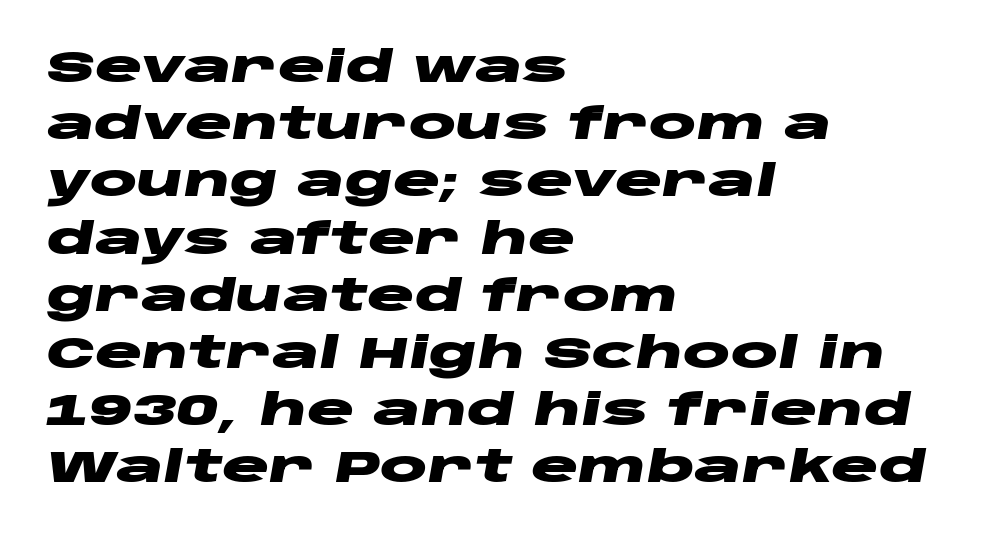
The image shows 44 px heavy, wide type, italic (leaning right); set left-aligned, normal line spacing (1.3x), normal letter spacing, not underlined; low stroke contrast and a large x-height.
